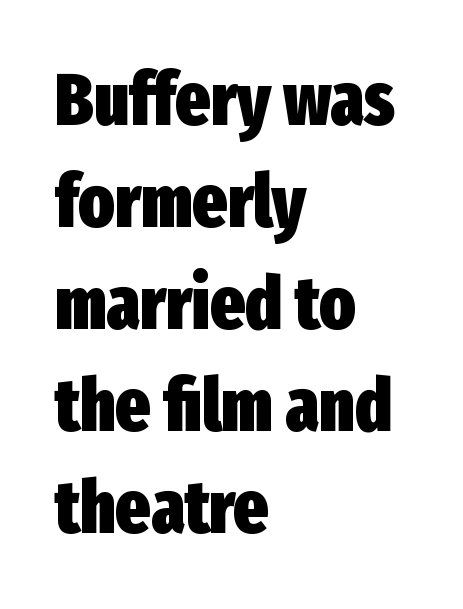
{"serif": "no", "italic": "no", "bold": "yes", "weight": "heavy", "width": "condensed", "stroke_contrast": "low", "x_height": "medium", "monospaced": "no", "underline": "no", "align": "left", "line_spacing": "normal", "line_spacing_ratio": 1.38, "letter_spacing": "normal", "letter_spacing_em": 0.0, "glyph_px": 74}
